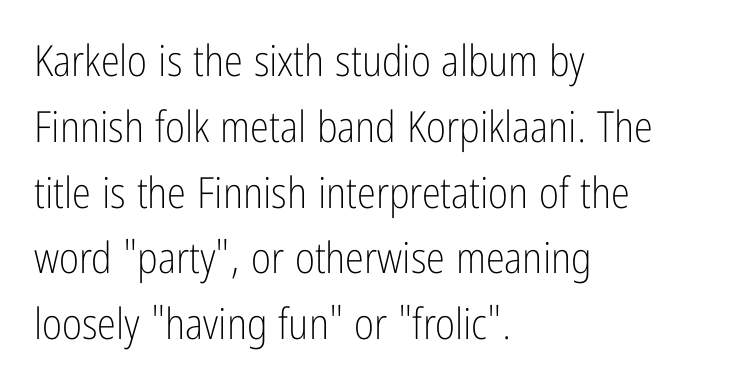
Q: Is the text bold? A: No.
Q: Is the text italic (slanted)? A: No, it is upright.
Q: Is the typeface a serif or a sans-serif typeface? A: Sans-serif.
Q: Is the text underlined? A: No.
Q: How is the paragraph aligned? A: Left-aligned.
Q: Is the spacing between letters normal or unusually wide? A: Normal.
Q: Is the spacing between lines tight, normal or loose? A: Normal.
Q: Width (condensed, normal, or wide)? A: Condensed.
Q: Stroke contrast? A: Low.
Q: x-height? A: Medium.
Q: Monospaced? A: No.
